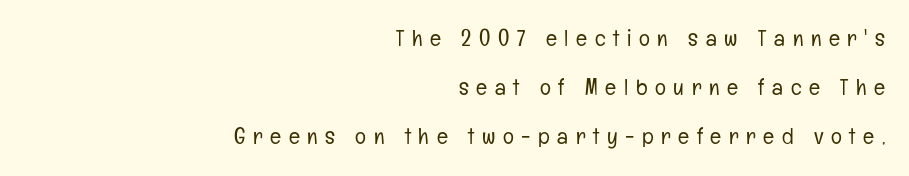
{"italic": "no", "bold": "no", "underline": "no", "align": "right", "line_spacing": "loose", "line_spacing_ratio": 2.13, "letter_spacing": "wide", "letter_spacing_em": 0.33, "glyph_px": 23}
